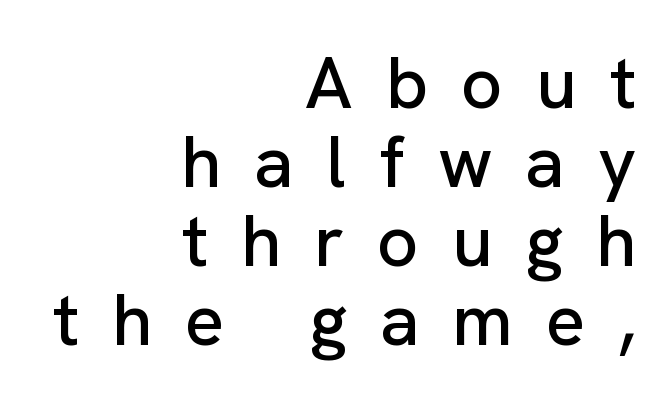
The image shows 73 px sans-serif type, upright; set right-aligned, tight line spacing (1.08x), unusually wide letter spacing (+0.45 em), not underlined; low stroke contrast and a medium x-height.
